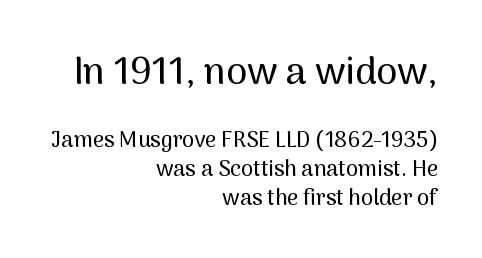
{"serif": "no", "italic": "no", "width": "normal", "stroke_contrast": "medium", "x_height": "medium", "monospaced": "no", "underline": "no", "align": "right", "line_spacing": "normal", "line_spacing_ratio": 1.31, "letter_spacing": "normal", "letter_spacing_em": 0.0, "larger_block": "first", "size_ratio": 1.73, "glyph_px": 38}
